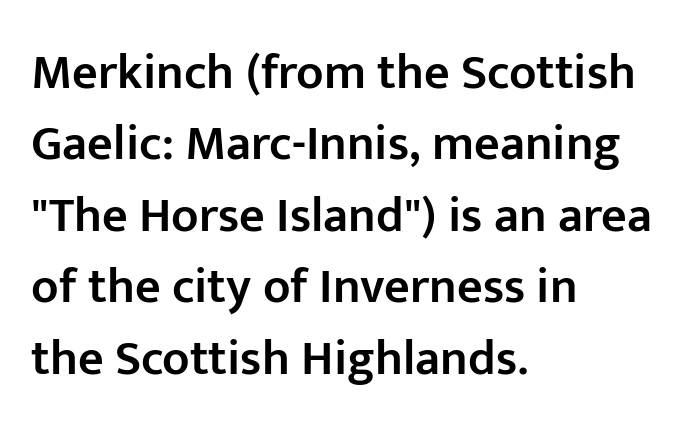
{"serif": "no", "italic": "no", "bold": "semi", "weight": "semibold", "width": "normal", "stroke_contrast": "low", "x_height": "medium", "monospaced": "no", "underline": "no", "align": "left", "line_spacing": "normal", "line_spacing_ratio": 1.43, "letter_spacing": "normal", "letter_spacing_em": 0.0, "glyph_px": 50}
